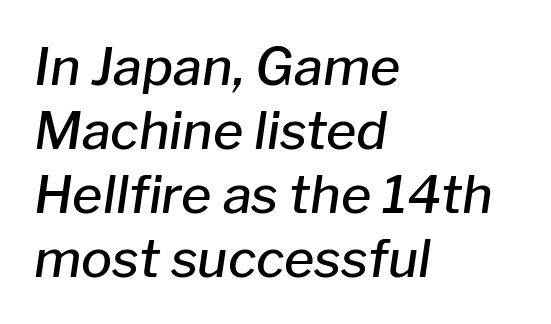
Q: Is the text bold? A: Semi-bold.
Q: Is the text italic (slanted)? A: Yes, it leans right by about 8 degrees.
Q: Is the text underlined? A: No.
Q: How is the paragraph aligned? A: Left-aligned.
Q: Is the spacing between letters normal or unusually wide? A: Normal.
Q: Width (condensed, normal, or wide)? A: Normal.
Q: Stroke contrast? A: Low.
Q: x-height? A: Medium.
Q: Monospaced? A: No.
